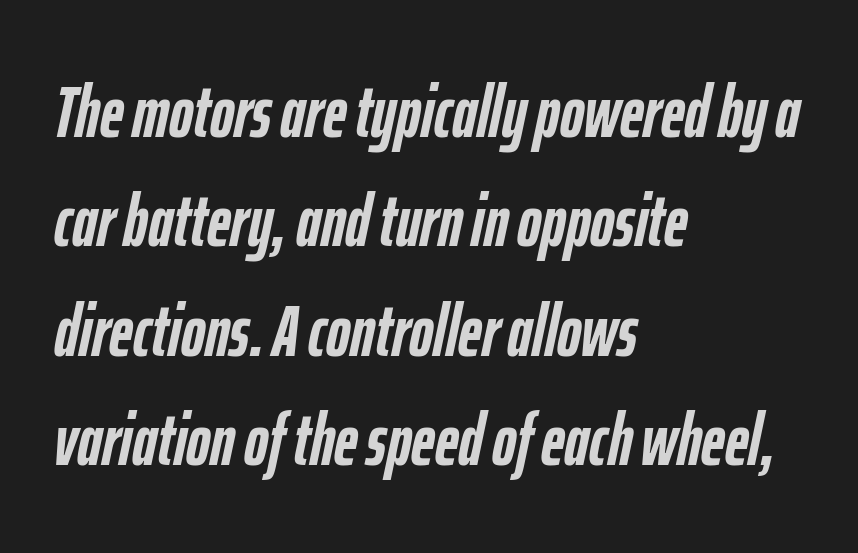
This is oblique type, the kind used for emphasis or titles. The vertical gap from one line to the next is medium. Is the type bold? Yes — the strokes are clearly thick and heavy. Descender tails drop into unmarked territory. Teacher's note: observe the even left margin — that is flush-left alignment.
